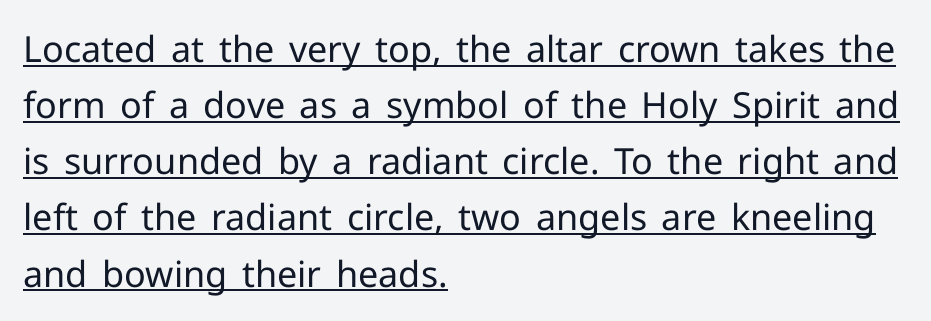
The image shows 36 px regular-weight sans-serif type, upright; set left-aligned, normal line spacing (1.56x), normal letter spacing, underlined; low stroke contrast and a medium x-height.
